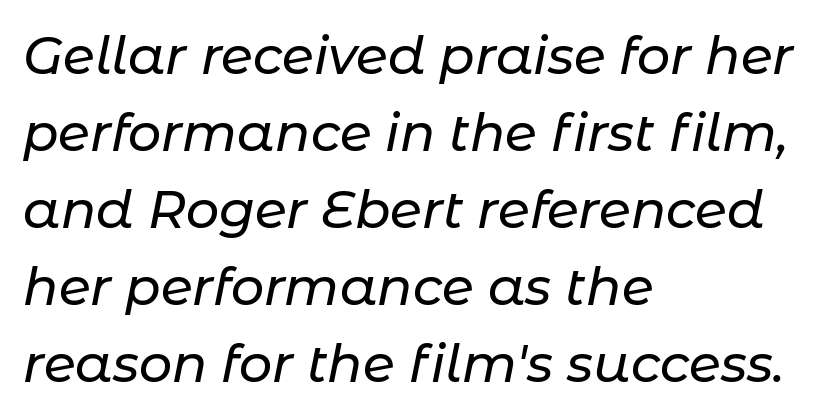
The image shows 52 px text type, italic (leaning right); set left-aligned, normal line spacing (1.48x), normal letter spacing, not underlined; low stroke contrast and a medium x-height.
